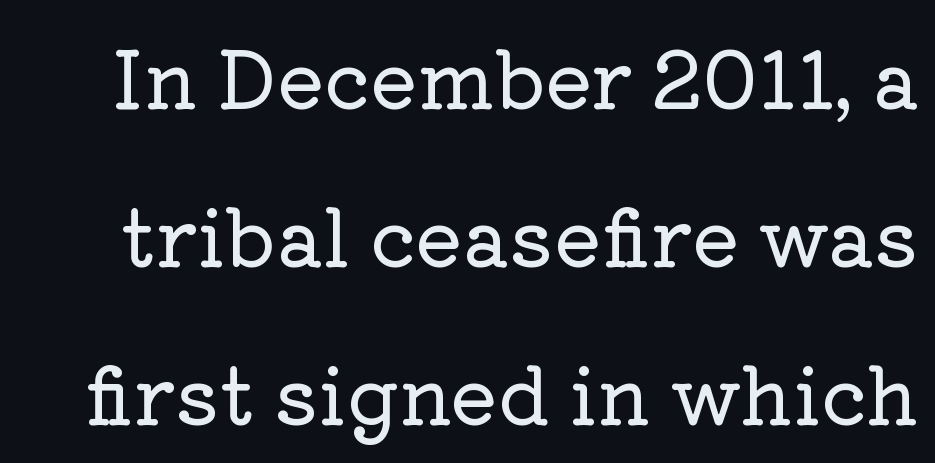
The image shows 79 px serif type, upright; set loose line spacing (2.0x), normal letter spacing, not underlined; low stroke contrast and a medium x-height.
